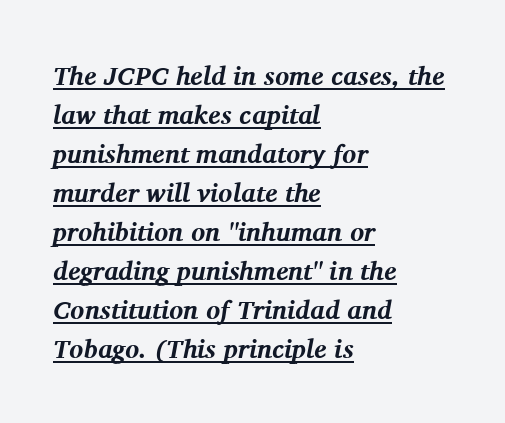
Observe the lean: these are italic letterforms. Thick stems and heavy bowls — unmistakably bold. Decoration check: the copy is underlined. All the whitespace from short lines collects on the right. Default kerning and tracking; the words read as compact shapes.
